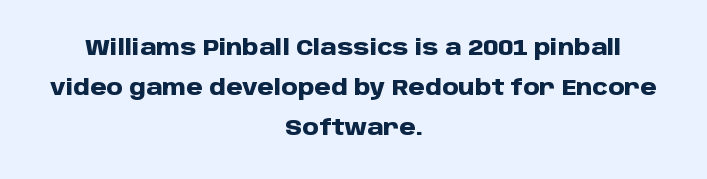
{"italic": "no", "bold": "yes", "underline": "no", "align": "center", "line_spacing": "loose", "line_spacing_ratio": 1.9, "letter_spacing": "normal", "letter_spacing_em": 0.0, "glyph_px": 21}
